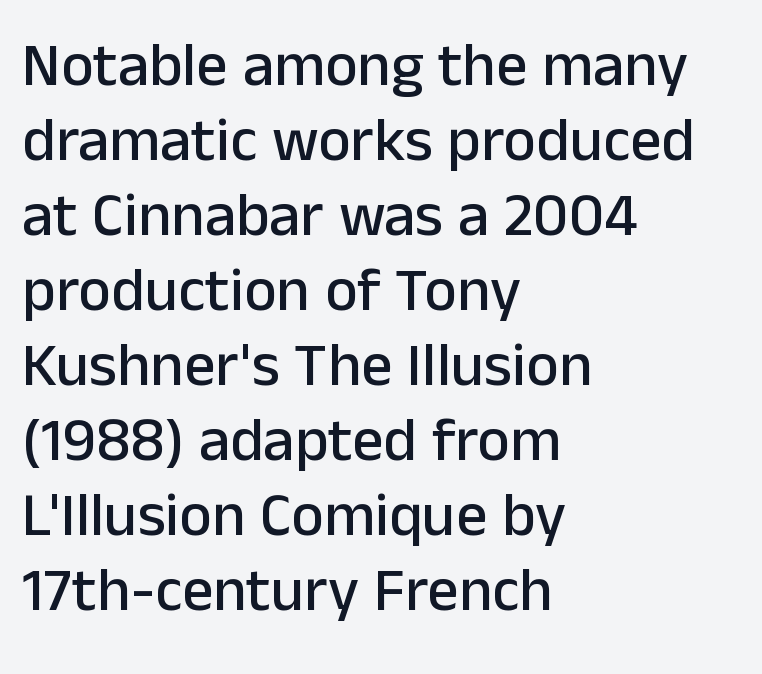
Students, note that the glyphs here touch the page at normal intervals. Only glyphs here, with clear space below each row. A sans-serif font was chosen for this passage. The axis of the letterforms is exactly vertical. Layout note: lines flush left.
